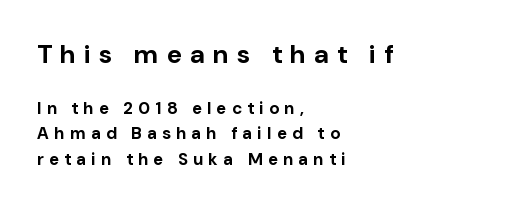
As a designer I'd log this as weight 700, bold. The rendering anchors every line to the left-hand side. Honestly, the row spacing looks completely unremarkable. The lettering stays uniformly vertical, giving the passage a roman look. Two sizes are in play, and the larger belongs to the first block. The passage shown is not underscored anywhere.
